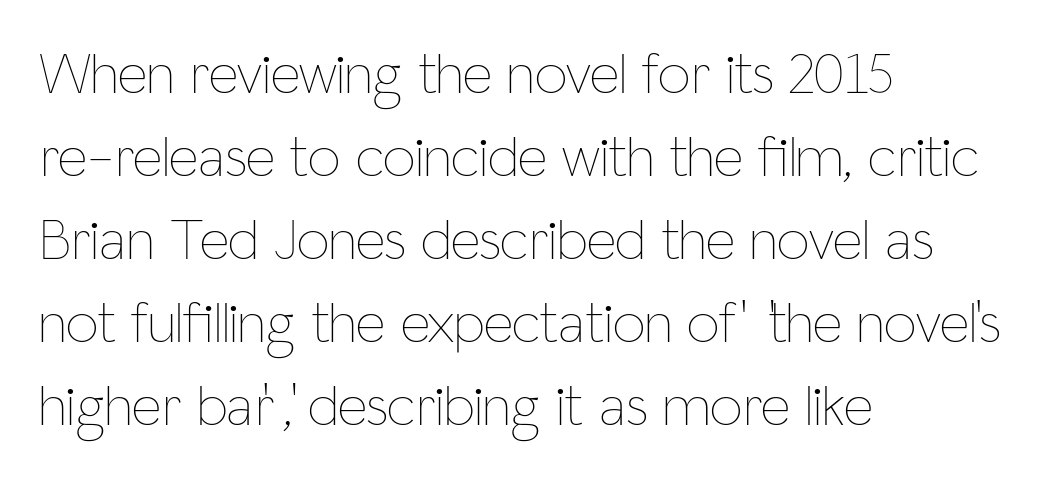
{"italic": "no", "bold": "no", "weight": "thin", "width": "condensed", "stroke_contrast": "low", "x_height": "medium", "monospaced": "no", "underline": "no", "align": "left", "line_spacing": "normal", "line_spacing_ratio": 1.43, "letter_spacing": "normal", "letter_spacing_em": 0.0, "glyph_px": 58}
